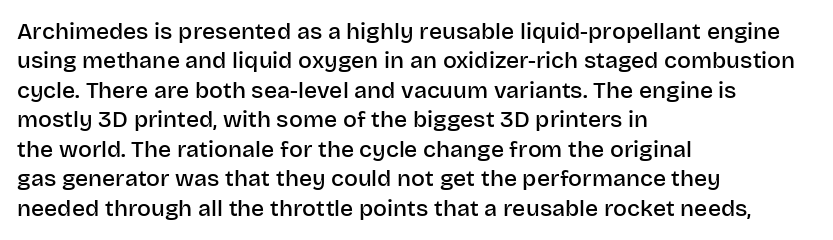
All the whitespace from short lines collects on the right. You could call the tracking neutral — neither tight nor loose. The axis of the letterforms is exactly vertical. Honestly, there is no underline to notice here at all.
